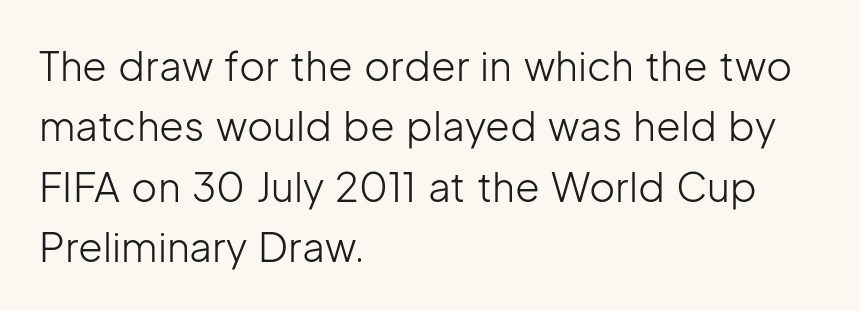
Q: Is the text bold? A: No.
Q: Is the text italic (slanted)? A: No, it is upright.
Q: Is the typeface a serif or a sans-serif typeface? A: Sans-serif.
Q: Is the text underlined? A: No.
Q: How is the paragraph aligned? A: Left-aligned.
Q: Is the spacing between letters normal or unusually wide? A: Normal.
Q: Is the spacing between lines tight, normal or loose? A: Normal.
Q: Width (condensed, normal, or wide)? A: Normal.
Q: Stroke contrast? A: Low.
Q: x-height? A: Medium.
Q: Monospaced? A: No.
